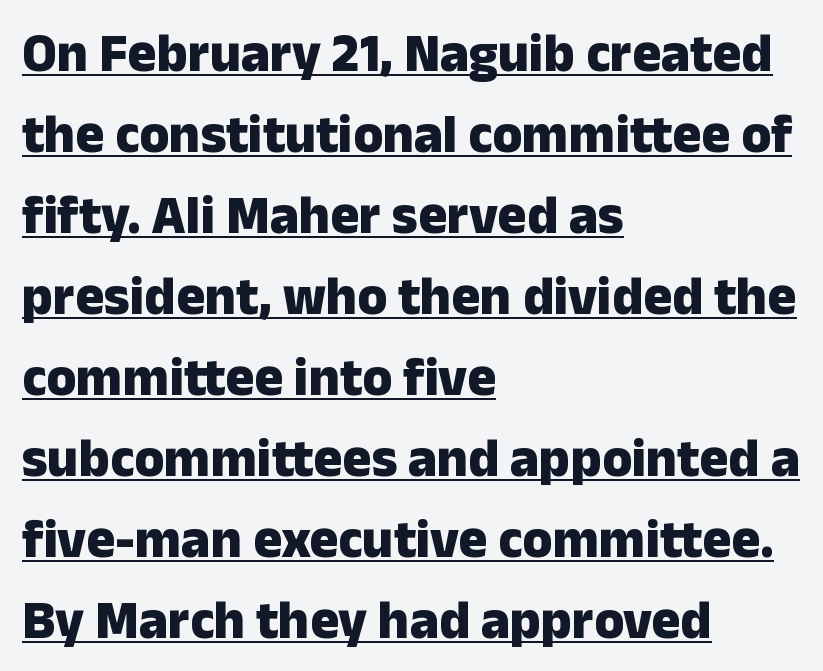
Q: Is the text bold? A: Yes.
Q: Is the text italic (slanted)? A: No, it is upright.
Q: Is the typeface a serif or a sans-serif typeface? A: Sans-serif.
Q: Is the text underlined? A: Yes.
Q: How is the paragraph aligned? A: Left-aligned.
Q: Is the spacing between letters normal or unusually wide? A: Normal.
Q: Is the spacing between lines tight, normal or loose? A: Normal.
Q: Width (condensed, normal, or wide)? A: Normal.
Q: Stroke contrast? A: Low.
Q: x-height? A: Medium.
Q: Monospaced? A: No.
